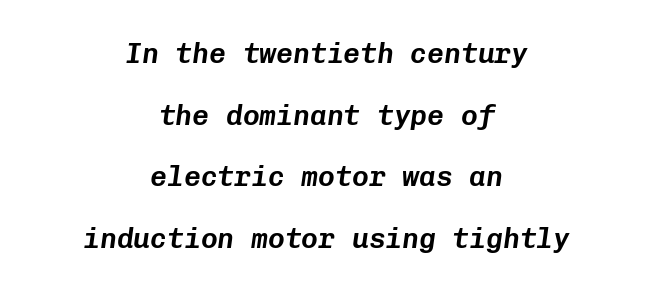
Q: Is the text italic (slanted)? A: Yes, it leans right by about 8 degrees.
Q: Is the text underlined? A: No.
Q: How is the paragraph aligned? A: Centered.
Q: Is the spacing between letters normal or unusually wide? A: Normal.
Q: Is the spacing between lines tight, normal or loose? A: Loose.
Q: Width (condensed, normal, or wide)? A: Normal.
Q: Stroke contrast? A: Low.
Q: x-height? A: Medium.
Q: Monospaced? A: Yes.
